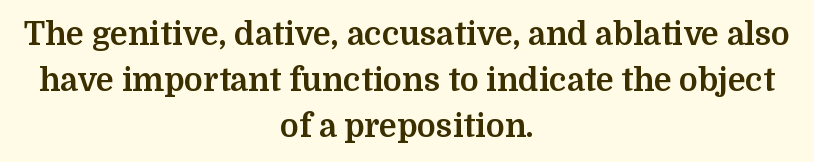
Q: Is the text bold? A: Yes.
Q: Is the text italic (slanted)? A: No, it is upright.
Q: Is the typeface a serif or a sans-serif typeface? A: Serif.
Q: Is the text underlined? A: No.
Q: How is the paragraph aligned? A: Centered.
Q: Is the spacing between letters normal or unusually wide? A: Normal.
Q: Is the spacing between lines tight, normal or loose? A: Normal.
Q: Width (condensed, normal, or wide)? A: Normal.
Q: Stroke contrast? A: Medium.
Q: x-height? A: Medium.
Q: Monospaced? A: No.
